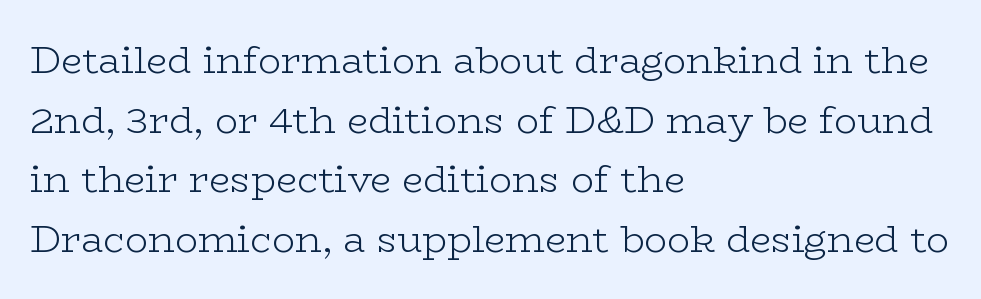
Posture: upright roman. All the whitespace from short lines collects on the right. Descenders are the only things crossing below the line. Default kerning and tracking; the words read as compact shapes. Note: serifs present on the glyphs.
